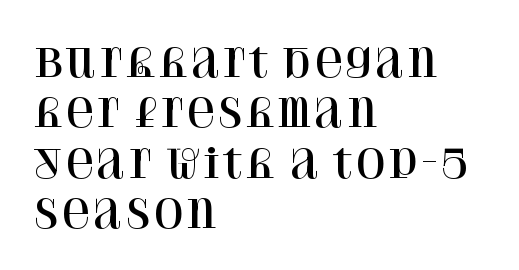
The specimen omits any rule beneath the text block's lines. In terms of letterform style, serifs are clearly present. Vertical strokes here are truly vertical. Each letter keeps its own natural width here, so spacing adapts to shape. Compared with typical paragraphs, the rows here are spaced about the same. The rendering anchors every line to the left-hand side.
